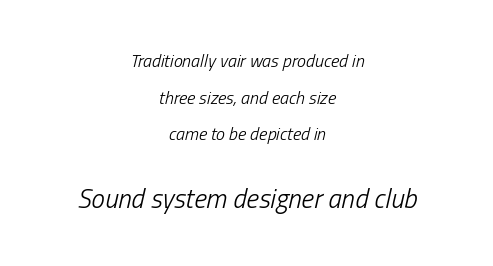
The later block is typeset at a bigger size than the earlier block. Tall strokes in this sample are angled rather than plumb. Letters have the restrained weight of plain body copy at most. You could call the tracking neutral — neither tight nor loose.
